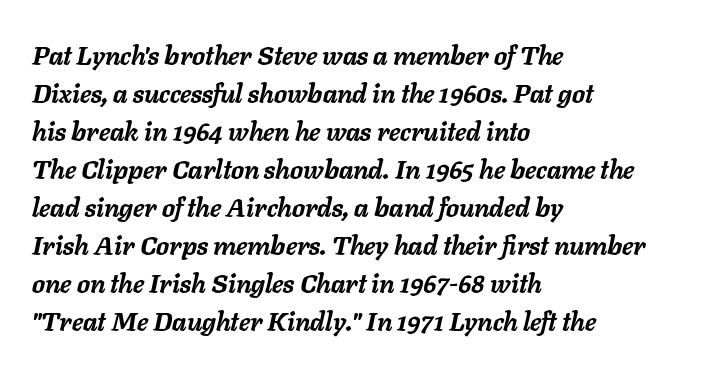
In terms of posture, this sample is oblique. Students, note that the glyphs here touch the page at normal intervals. Typeset ragged right — the left edge is the straight one. These lines carry a lot of weight — the face is fully bold. This sample keeps an unexceptional amount of space between lines. Quick note: underline off.
